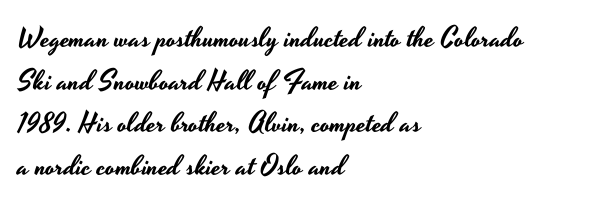
The lines sit at an ordinary, default distance from one another. Descenders are the only things crossing below the line. Are there feet on the stems? There aren't — it's a sans. Horizontal alignment here is leftward, the default for most running prose.
